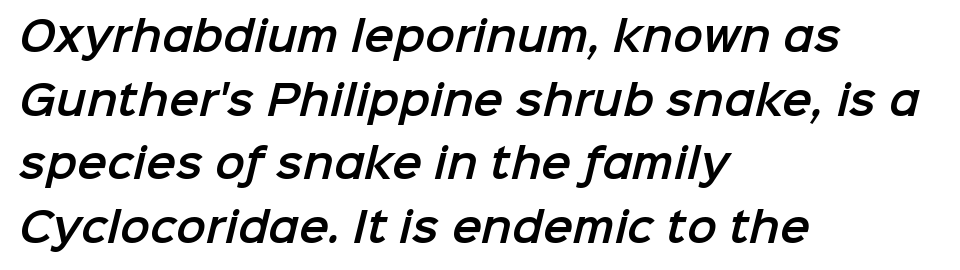
{"serif": "no", "width": "normal", "stroke_contrast": "low", "x_height": "medium", "monospaced": "no", "underline": "no", "align": "left", "line_spacing": "normal", "line_spacing_ratio": 1.59, "letter_spacing": "normal", "letter_spacing_em": 0.0, "glyph_px": 40}
